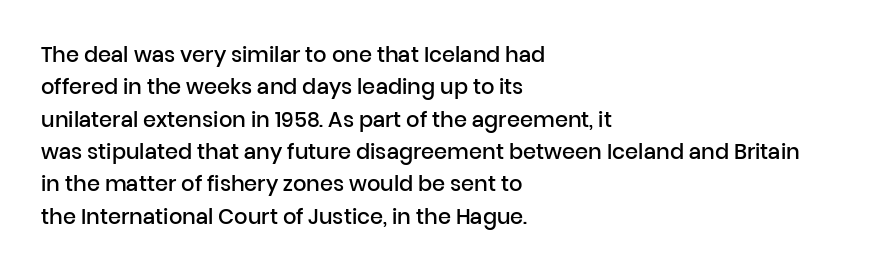
{"italic": "no", "bold": "semi", "underline": "no", "align": "left", "line_spacing": "normal", "line_spacing_ratio": 1.54, "letter_spacing": "normal", "letter_spacing_em": 0.0, "glyph_px": 21}
